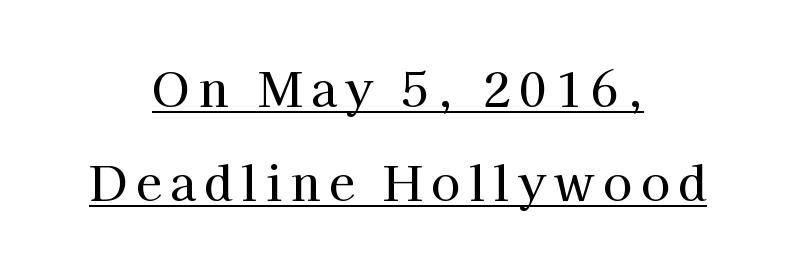
The image shows 47 px serif type, upright; set centered, loose line spacing (1.99x), underlined; high stroke contrast and a medium x-height.
